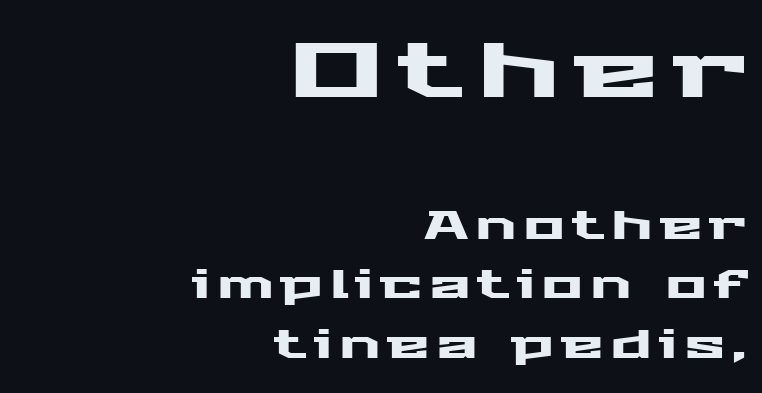
Q: Is the text italic (slanted)? A: No, it is upright.
Q: Is the typeface a serif or a sans-serif typeface? A: Sans-serif.
Q: Is the text underlined? A: No.
Q: How is the paragraph aligned? A: Right-aligned.
Q: Is the spacing between lines tight, normal or loose? A: Normal.
Q: Which block of text is set in a larger size, the first (top) or the second (bottom)? A: The first (top) one.
Q: Width (condensed, normal, or wide)? A: Wide.
Q: Stroke contrast? A: Medium.
Q: x-height? A: Medium.
Q: Monospaced? A: No.
